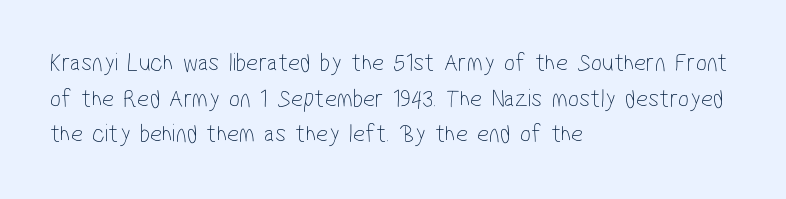
The horizontal fit of the characters is conventional and even. Quick note: interline space is typical. Reading down the block, your eye returns to a fixed left position each line. Compared with a typical body face, this is equally light or lighter still. Quick note: underline off.
